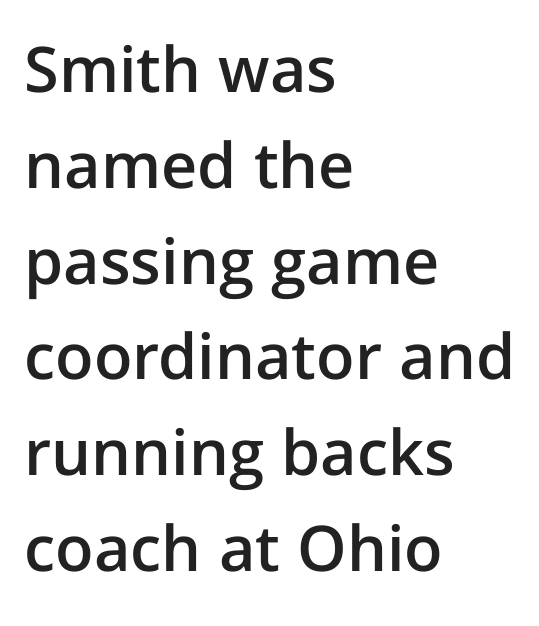
The image shows 63 px semibold sans-serif type, upright; set left-aligned, normal line spacing (1.52x), normal letter spacing, not underlined; low stroke contrast and a medium x-height.
